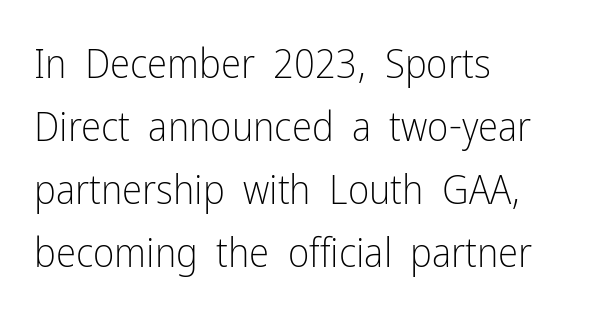
Q: Is the text bold? A: No.
Q: Is the text italic (slanted)? A: No, it is upright.
Q: Is the typeface a serif or a sans-serif typeface? A: Sans-serif.
Q: Is the text underlined? A: No.
Q: How is the paragraph aligned? A: Left-aligned.
Q: Is the spacing between letters normal or unusually wide? A: Normal.
Q: Is the spacing between lines tight, normal or loose? A: Normal.
Q: Width (condensed, normal, or wide)? A: Condensed.
Q: Stroke contrast? A: Low.
Q: x-height? A: Medium.
Q: Monospaced? A: No.
